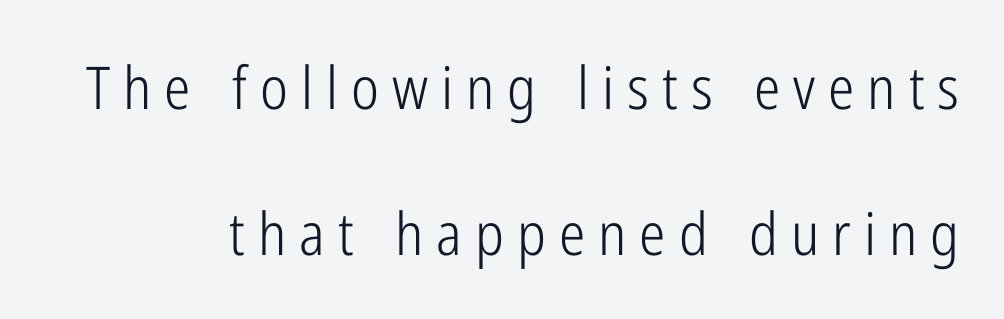
The image shows 59 px light, condensed sans-serif type, upright; set loose line spacing (2.48x), unusually wide letter spacing (+0.22 em), not underlined; low stroke contrast and a medium x-height.
